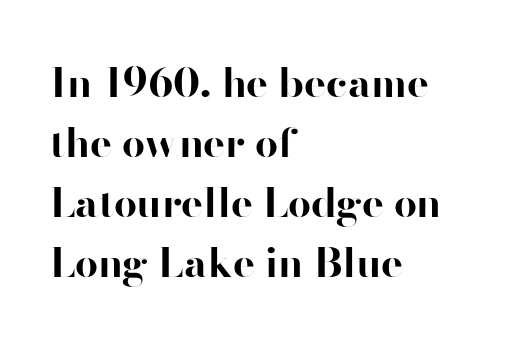
The image shows 41 px bold sans-serif type, upright; set left-aligned, normal line spacing (1.46x), normal letter spacing, not underlined; high stroke contrast and a small x-height.
